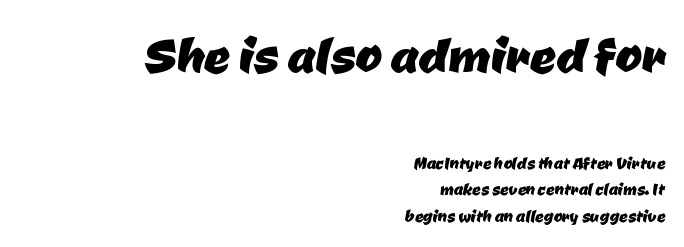
{"serif": "no", "width": "normal", "stroke_contrast": "low", "x_height": "medium", "monospaced": "no", "underline": "no", "align": "right", "line_spacing": "normal", "line_spacing_ratio": 1.26, "letter_spacing": "normal", "letter_spacing_em": 0.0, "larger_block": "first", "size_ratio": 3.05, "glyph_px": 64}
